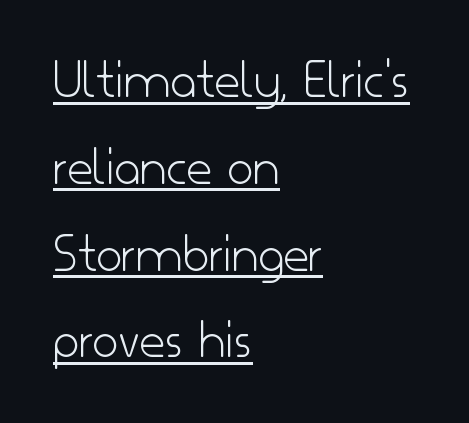
{"serif": "no", "italic": "no", "bold": "no", "weight": "light", "width": "normal", "stroke_contrast": "low", "x_height": "small", "monospaced": "no", "underline": "yes", "align": "left", "line_spacing": "normal", "line_spacing_ratio": 1.55, "letter_spacing": "normal", "letter_spacing_em": 0.0, "glyph_px": 56}
